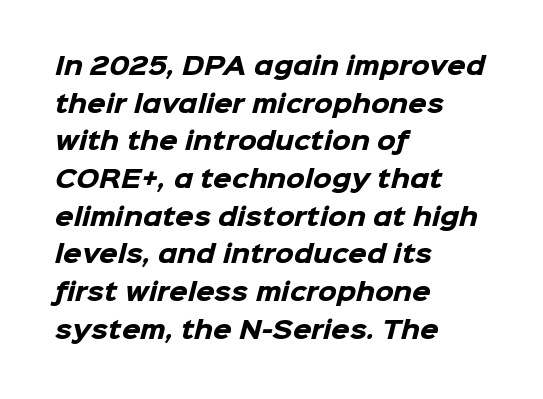
Q: Is the text bold? A: Yes.
Q: Is the text underlined? A: No.
Q: How is the paragraph aligned? A: Left-aligned.
Q: Is the spacing between letters normal or unusually wide? A: Normal.
Q: Is the spacing between lines tight, normal or loose? A: Normal.
